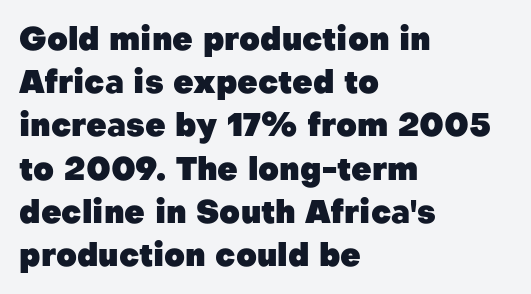
Q: Is the text bold? A: Yes.
Q: Is the text italic (slanted)? A: No, it is upright.
Q: Is the typeface a serif or a sans-serif typeface? A: Sans-serif.
Q: Is the text underlined? A: No.
Q: How is the paragraph aligned? A: Left-aligned.
Q: Is the spacing between letters normal or unusually wide? A: Normal.
Q: Is the spacing between lines tight, normal or loose? A: Normal.
Q: Width (condensed, normal, or wide)? A: Normal.
Q: Stroke contrast? A: Low.
Q: x-height? A: Medium.
Q: Monospaced? A: No.
